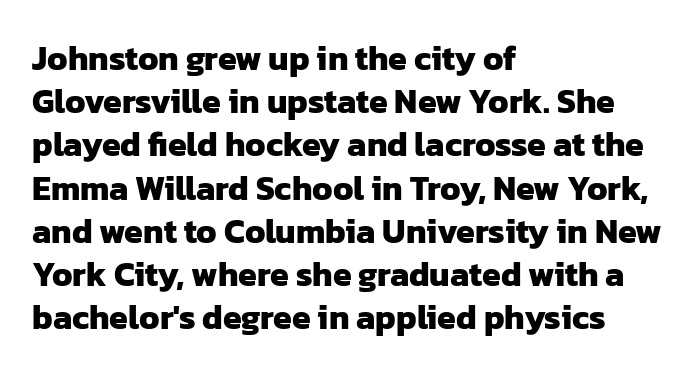
Looks like regular typesetting: each glyph gets only the width it needs. Typesetter's note: full bold, strokes at maximum text heaviness. Line beginnings align vertically; line endings do not. The rendering keeps characters at their native spacing. Leading: standard. Regarding serifs, this sample does without them.
